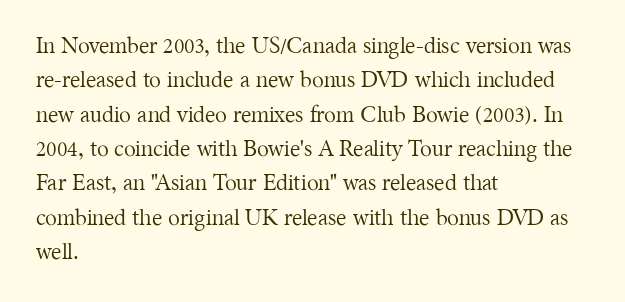
The image shows 22 px text type, upright; set left-aligned, normal line spacing (1.56x), normal letter spacing, not underlined.
